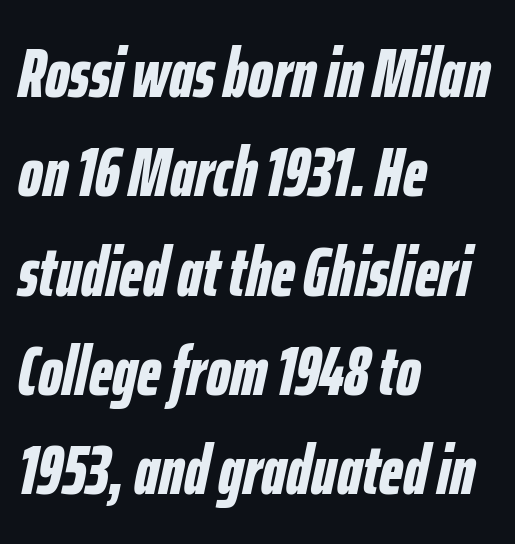
The letterforms sit shoulder to shoulder at normal distance. One glance says typical: line gaps are just what's usual. What weight is shown? A full bold with thick strokes. The face used here has a pronounced slope to its letters. The space directly below the letters is spotless. Note the varied advance widths — an 'i' is clearly narrower than an 'm'.
